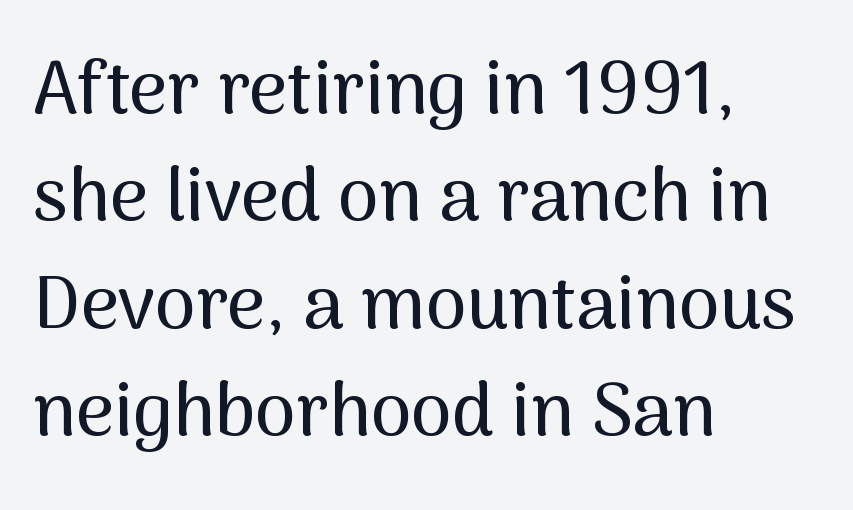
The passage shown is typeset with a sans-serif family. The gaps between neighbouring characters are ordinary and unremarkable. Descender tails drop into unmarked territory. Each line starts at the same left margin while the right side varies. A typesetter would call this proportional, since set widths differ per character. A typesetter would mark this as roman, not italic.
